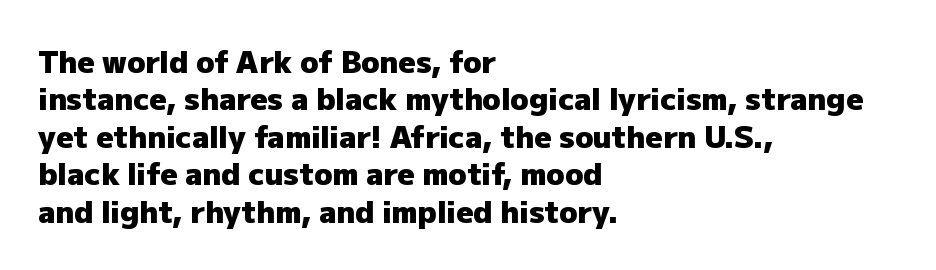
The image shows 30 px heavy sans-serif type, upright; set left-aligned, normal line spacing (1.25x), normal letter spacing, not underlined; low stroke contrast and a medium x-height.
